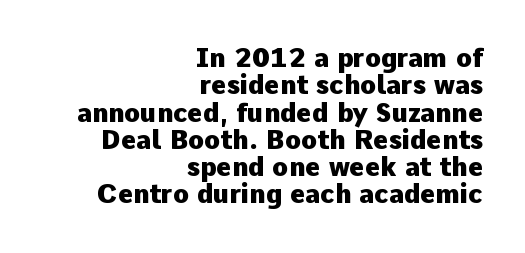
{"italic": "no", "bold": "yes", "underline": "no", "align": "right", "line_spacing": "tight", "line_spacing_ratio": 1.05, "letter_spacing": "normal", "letter_spacing_em": 0.0, "glyph_px": 26}
